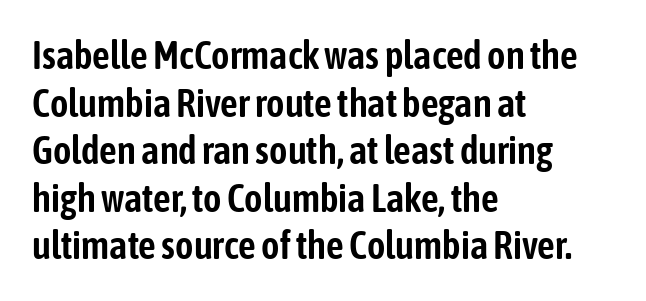
Underlining? Definitely not there. The letters sit at their default tracking, neither squeezed nor spread. Reading down the block, your eye returns to a fixed left position each line. The glyphs in this specimen are sans serif. This sample has the flowing, uneven cadence of proportional lettering. Upright lettering throughout.
